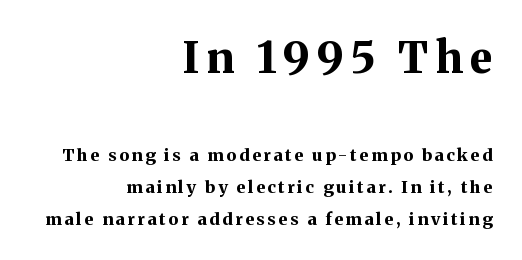
The image shows 43 px bold serif type, upright; set right-aligned, line spacing 1.86x, not underlined; the first (top) block is 2.53x larger; medium stroke contrast and a medium x-height.
